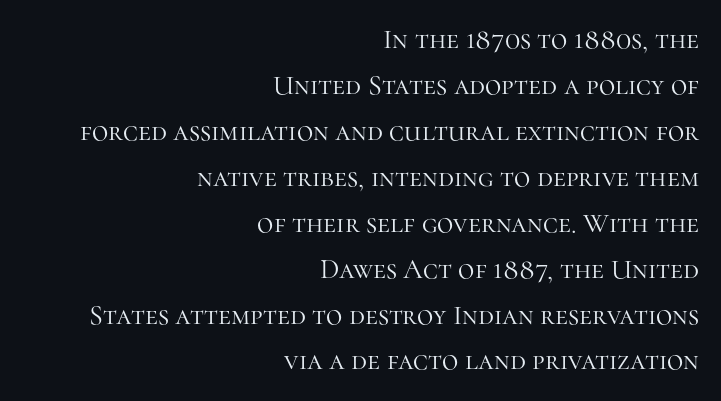
{"serif": "yes", "italic": "no", "bold": "no", "weight": "light", "width": "normal", "stroke_contrast": "high", "x_height": "medium", "monospaced": "no", "underline": "no", "align": "right", "line_spacing": "normal", "line_spacing_ratio": 1.64, "letter_spacing": "normal", "letter_spacing_em": 0.0, "glyph_px": 28}
